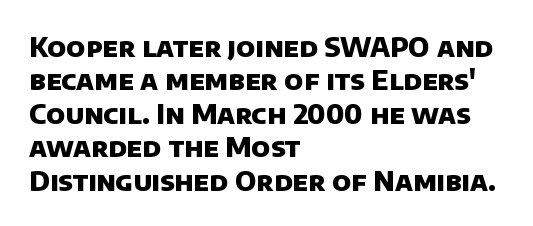
The image shows 27 px bold type; set left-aligned, line spacing 1.24x, normal letter spacing, not underlined.
